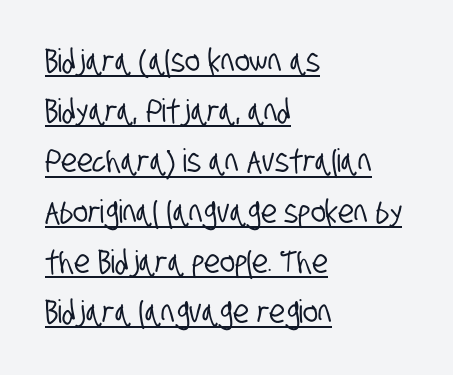
{"serif": "no", "width": "condensed", "stroke_contrast": "low", "x_height": "large", "monospaced": "no", "underline": "yes", "align": "left", "line_spacing": "normal", "line_spacing_ratio": 1.57, "letter_spacing": "normal", "letter_spacing_em": 0.0, "glyph_px": 32}
